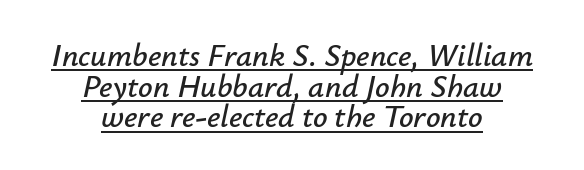
{"italic": "yes", "lean": "right", "slant_degrees": 12, "width": "normal", "stroke_contrast": "low", "x_height": "small", "monospaced": "no", "underline": "yes", "align": "center", "line_spacing": "tight", "line_spacing_ratio": 0.96, "letter_spacing": "normal", "letter_spacing_em": 0.0, "glyph_px": 32}
